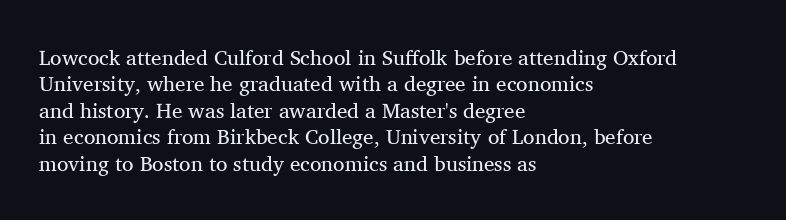
Q: Is the text bold? A: No.
Q: Is the text italic (slanted)? A: No, it is upright.
Q: Is the text underlined? A: No.
Q: How is the paragraph aligned? A: Left-aligned.
Q: Is the spacing between letters normal or unusually wide? A: Normal.
Q: Is the spacing between lines tight, normal or loose? A: Normal.
